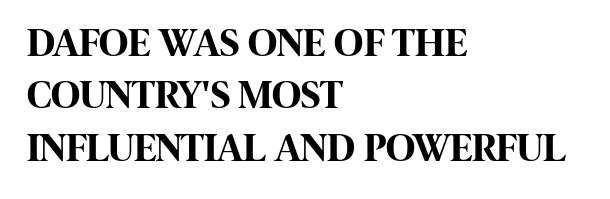
{"serif": "no", "italic": "no", "bold": "yes", "weight": "bold", "width": "condensed", "stroke_contrast": "high", "x_height": "large", "monospaced": "no", "underline": "no", "align": "left", "line_spacing": "normal", "line_spacing_ratio": 1.31, "letter_spacing": "normal", "letter_spacing_em": 0.0, "glyph_px": 40}
